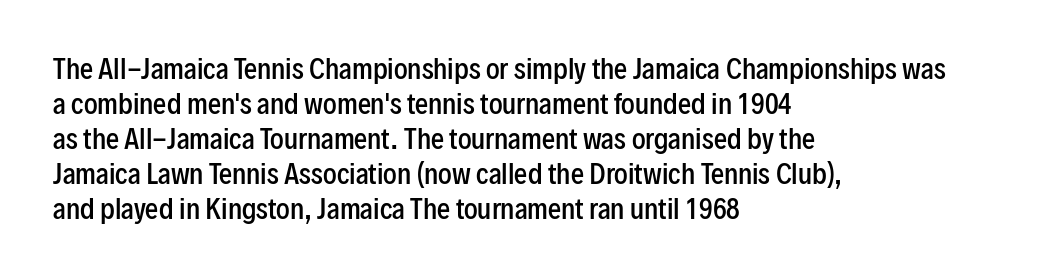
The image shows 26 px text type, upright; set left-aligned, normal line spacing (1.35x), normal letter spacing, not underlined.
